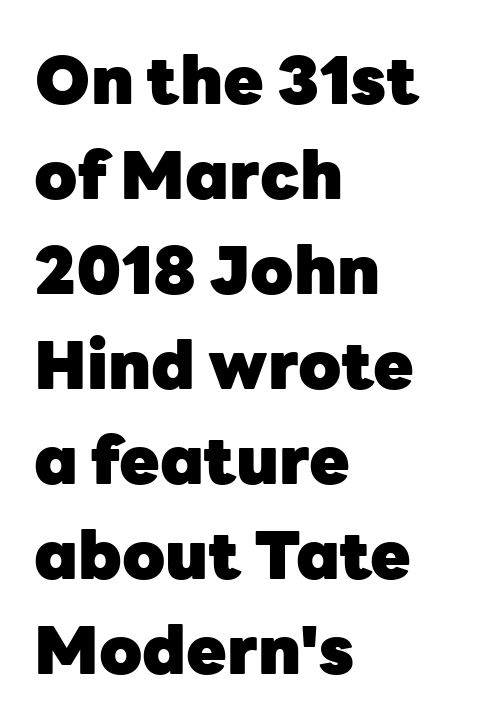
The image shows 66 px heavy sans-serif type, upright; set left-aligned, normal line spacing (1.44x), normal letter spacing, not underlined; low stroke contrast and a medium x-height.
